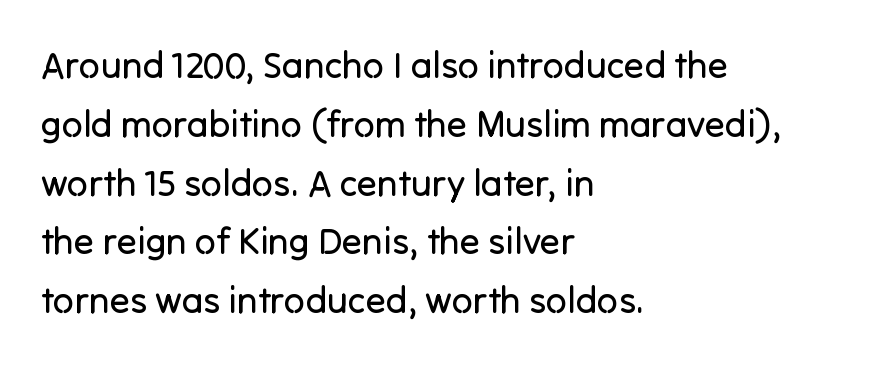
No chunkiness to these letters — they're not bold. Does the type have serifs? No, each stem ends abruptly. How would I describe the line gaps? Plain and ordinary. Teacher's note: observe the even left margin — that is flush-left alignment. The gap between lines stays unmarked.
